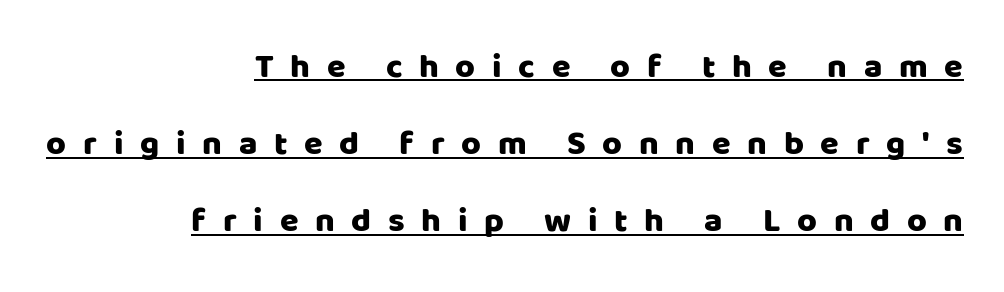
The passage shown has open, widely tracked lettering throughout. The face used here is a sans, in the tradition of grotesques and geometrics. The ragged edge is on the left, which tells us the setting is flush right. Airy leading.
